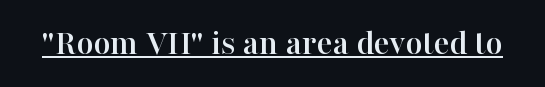
The image shows 37 px serif type, upright; set normal letter spacing, underlined; high stroke contrast and a medium x-height.
